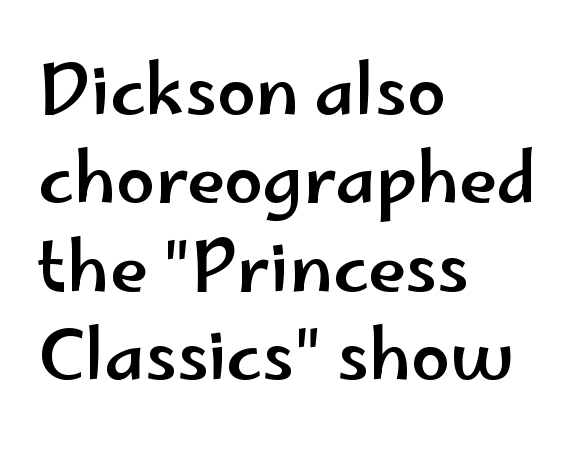
Notice how the passage keeps a crisp vertical edge on the left only. Bare-footed words on every line. A typesetter would mark this as roman, not italic. The passage shown is typed in a proportional face where columns would drift. The letters sit at their default tracking, neither squeezed nor spread.
